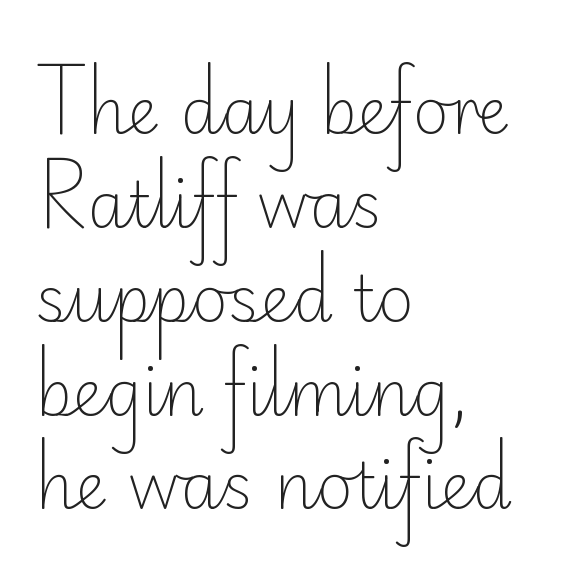
The image shows 63 px light sans-serif type, upright; set left-aligned, normal line spacing (1.49x), normal letter spacing, not underlined; low stroke contrast and a small x-height.
